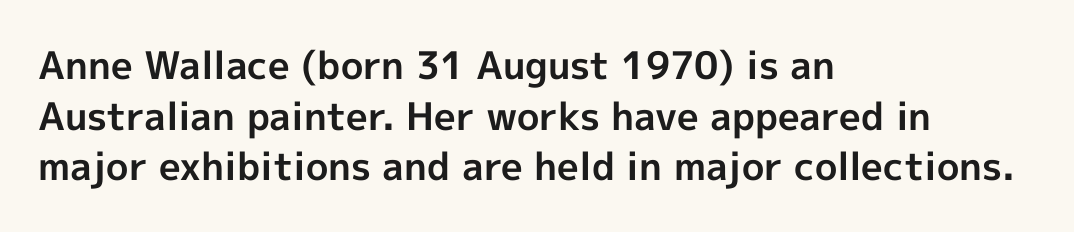
Q: Is the text bold? A: Yes.
Q: Is the text italic (slanted)? A: No, it is upright.
Q: Is the typeface a serif or a sans-serif typeface? A: Sans-serif.
Q: Is the text underlined? A: No.
Q: How is the paragraph aligned? A: Left-aligned.
Q: Is the spacing between letters normal or unusually wide? A: Normal.
Q: Is the spacing between lines tight, normal or loose? A: Normal.
Q: Width (condensed, normal, or wide)? A: Normal.
Q: x-height? A: Medium.
Q: Monospaced? A: No.
